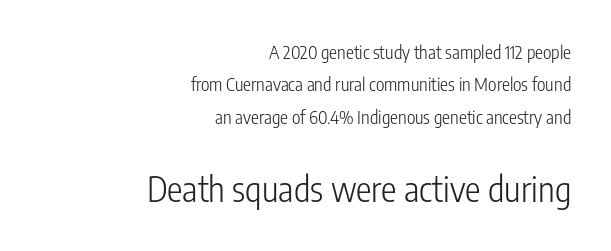
{"serif": "no", "italic": "no", "bold": "no", "weight": "light", "width": "condensed", "stroke_contrast": "low", "x_height": "medium", "monospaced": "no", "underline": "no", "align": "right", "line_spacing_ratio": 1.8, "letter_spacing": "normal", "letter_spacing_em": 0.0, "larger_block": "second", "size_ratio": 1.94, "glyph_px": 35}
